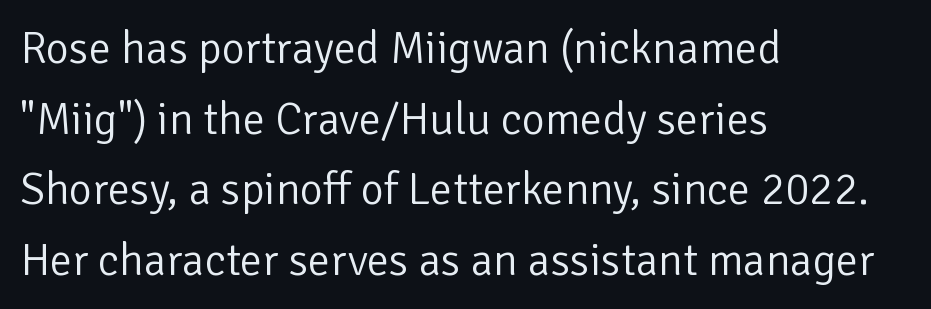
Q: Is the text bold? A: No.
Q: Is the text italic (slanted)? A: No, it is upright.
Q: Is the typeface a serif or a sans-serif typeface? A: Sans-serif.
Q: Is the text underlined? A: No.
Q: How is the paragraph aligned? A: Left-aligned.
Q: Is the spacing between letters normal or unusually wide? A: Normal.
Q: Is the spacing between lines tight, normal or loose? A: Normal.
Q: Width (condensed, normal, or wide)? A: Normal.
Q: Stroke contrast? A: Low.
Q: x-height? A: Medium.
Q: Monospaced? A: No.
